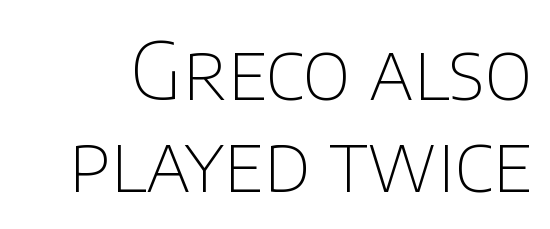
{"serif": "no", "italic": "no", "bold": "no", "weight": "thin", "width": "normal", "stroke_contrast": "low", "x_height": "large", "monospaced": "no", "underline": "no", "line_spacing_ratio": 1.17, "letter_spacing": "normal", "letter_spacing_em": 0.0, "glyph_px": 79}
